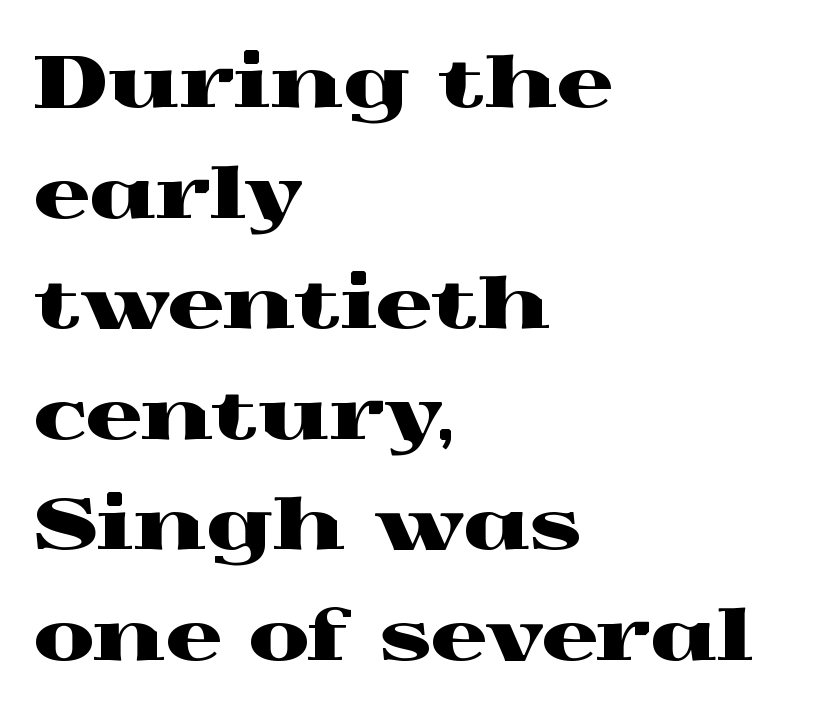
{"serif": "yes", "italic": "no", "width": "wide", "x_height": "medium", "monospaced": "no", "underline": "no", "align": "left", "line_spacing": "normal", "line_spacing_ratio": 1.58, "letter_spacing": "normal", "letter_spacing_em": 0.0, "glyph_px": 70}
